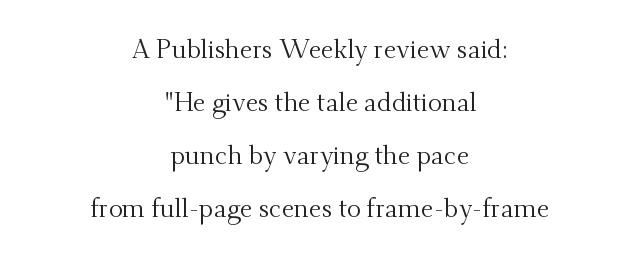
The image shows 26 px text type, upright; set centered, loose line spacing (2.04x), normal letter spacing, not underlined.
